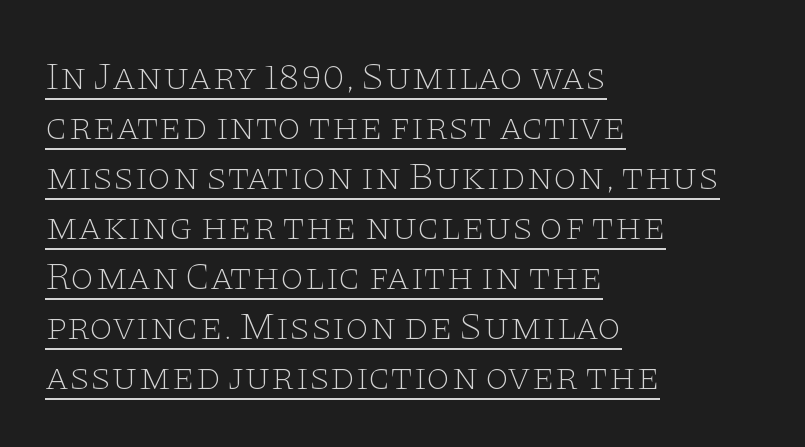
The image shows 39 px thin, wide serif type, upright; set left-aligned, normal line spacing (1.28x), normal letter spacing, underlined; low stroke contrast and a large x-height.
